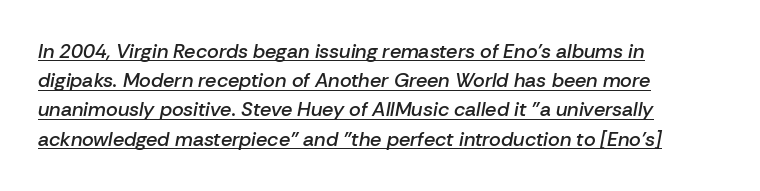
Q: Is the text bold? A: Semi-bold.
Q: Is the text italic (slanted)? A: Yes, it leans right by about 10 degrees.
Q: Is the text underlined? A: Yes.
Q: How is the paragraph aligned? A: Left-aligned.
Q: Is the spacing between letters normal or unusually wide? A: Normal.
Q: Is the spacing between lines tight, normal or loose? A: Normal.
